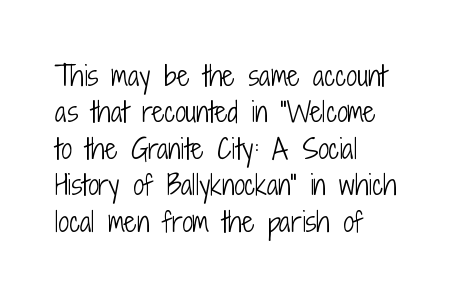
{"italic": "no", "bold": "no", "underline": "no", "align": "left", "line_spacing": "normal", "line_spacing_ratio": 1.35, "letter_spacing": "normal", "letter_spacing_em": 0.0, "glyph_px": 27}
